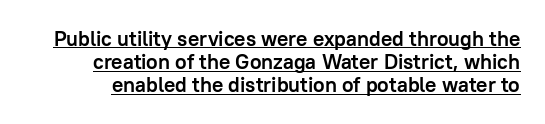
{"italic": "no", "bold": "yes", "underline": "yes", "line_spacing": "tight", "line_spacing_ratio": 1.1, "letter_spacing": "normal", "letter_spacing_em": 0.0, "glyph_px": 21}
